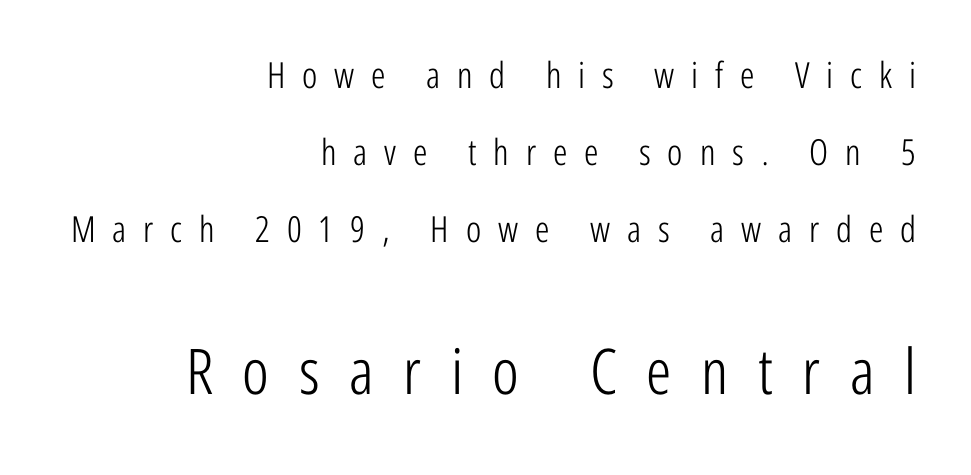
Q: Is the text bold? A: No.
Q: Is the text italic (slanted)? A: No, it is upright.
Q: Is the typeface a serif or a sans-serif typeface? A: Sans-serif.
Q: Is the text underlined? A: No.
Q: How is the paragraph aligned? A: Right-aligned.
Q: Is the spacing between letters normal or unusually wide? A: Unusually wide.
Q: Is the spacing between lines tight, normal or loose? A: Loose.
Q: Which block of text is set in a larger size, the first (top) or the second (bottom)? A: The second (bottom) one.
Q: Width (condensed, normal, or wide)? A: Condensed.
Q: Stroke contrast? A: Low.
Q: x-height? A: Medium.
Q: Monospaced? A: No.
